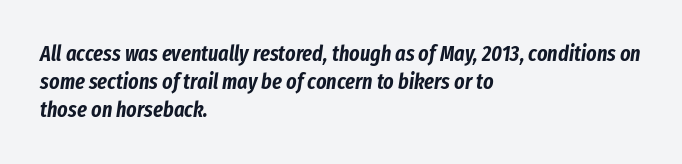
Q: Is the text italic (slanted)? A: Yes, it leans right by about 8 degrees.
Q: Is the text underlined? A: No.
Q: How is the paragraph aligned? A: Left-aligned.
Q: Is the spacing between letters normal or unusually wide? A: Normal.
Q: Is the spacing between lines tight, normal or loose? A: Normal.
